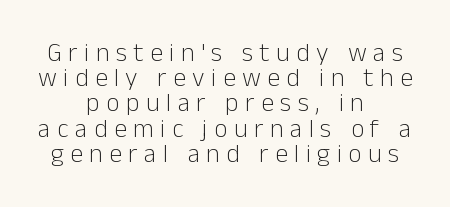
{"italic": "no", "bold": "no", "underline": "no", "align": "center", "line_spacing": "tight", "line_spacing_ratio": 0.97, "letter_spacing": "wide", "letter_spacing_em": 0.25, "glyph_px": 26}
